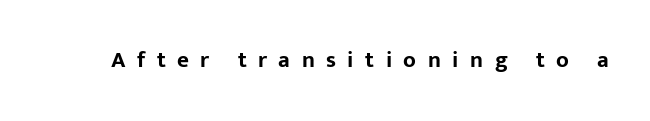
{"italic": "no", "bold": "yes", "underline": "no", "letter_spacing": "wide", "letter_spacing_em": 0.5, "glyph_px": 23}
